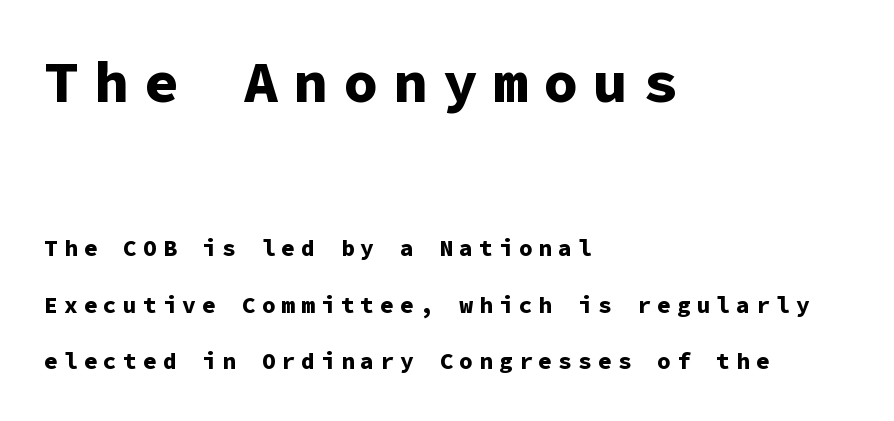
Is there any slant? The stems are plumb. The passage is arranged the way most books set body copy — flush left. Do the characters align in a grid? Yes, the font is monospaced. A dark, heavy texture on the line: the type is bold.
